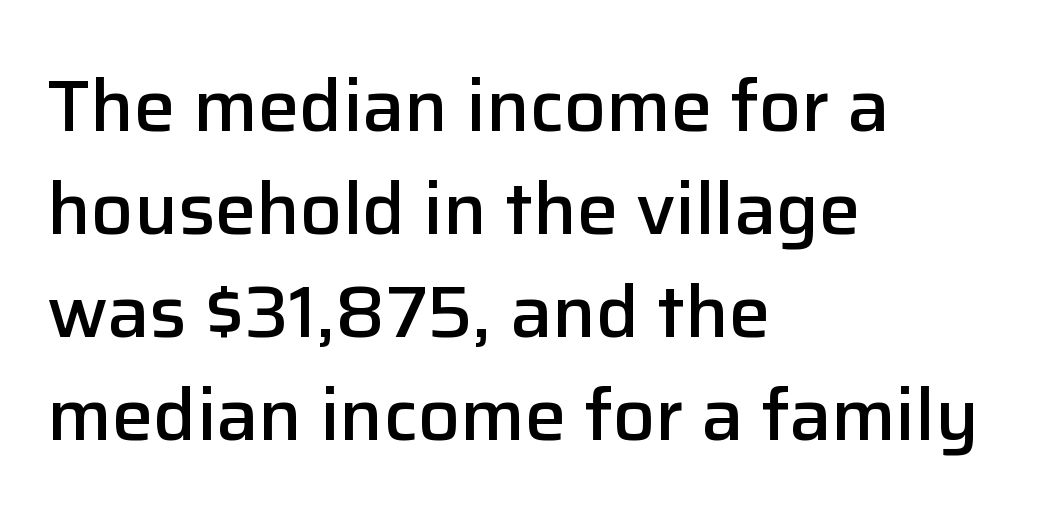
{"serif": "no", "italic": "no", "bold": "semi", "weight": "semibold", "width": "normal", "stroke_contrast": "low", "x_height": "medium", "monospaced": "no", "underline": "no", "align": "left", "line_spacing": "normal", "line_spacing_ratio": 1.39, "letter_spacing": "normal", "letter_spacing_em": 0.0, "glyph_px": 74}
